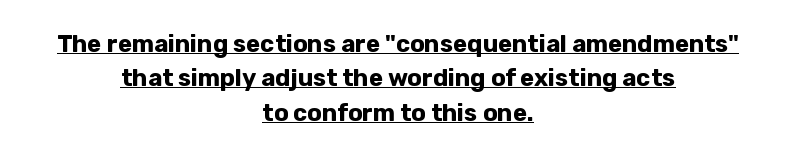
If you drew a line through each stem, it would be perfectly vertical. The sample's only ornament is a line tracing under the words. The passage shown is emphatically bold. The tracking reads as untouched default to a designer's eye. Reading down the block, each line starts at a different indent, mirrored at its end.
